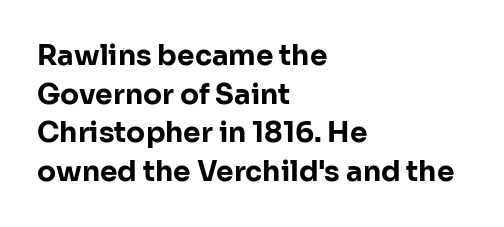
{"serif": "no", "italic": "no", "bold": "yes", "weight": "bold", "width": "normal", "stroke_contrast": "low", "x_height": "medium", "monospaced": "no", "underline": "no", "align": "left", "line_spacing": "normal", "line_spacing_ratio": 1.38, "letter_spacing": "normal", "letter_spacing_em": 0.0, "glyph_px": 28}
